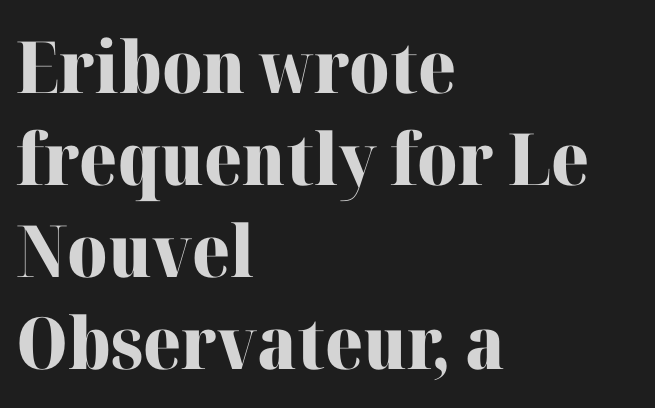
The image shows 72 px heavy serif type, upright; set left-aligned, normal line spacing (1.28x), normal letter spacing, not underlined; high stroke contrast and a medium x-height.
